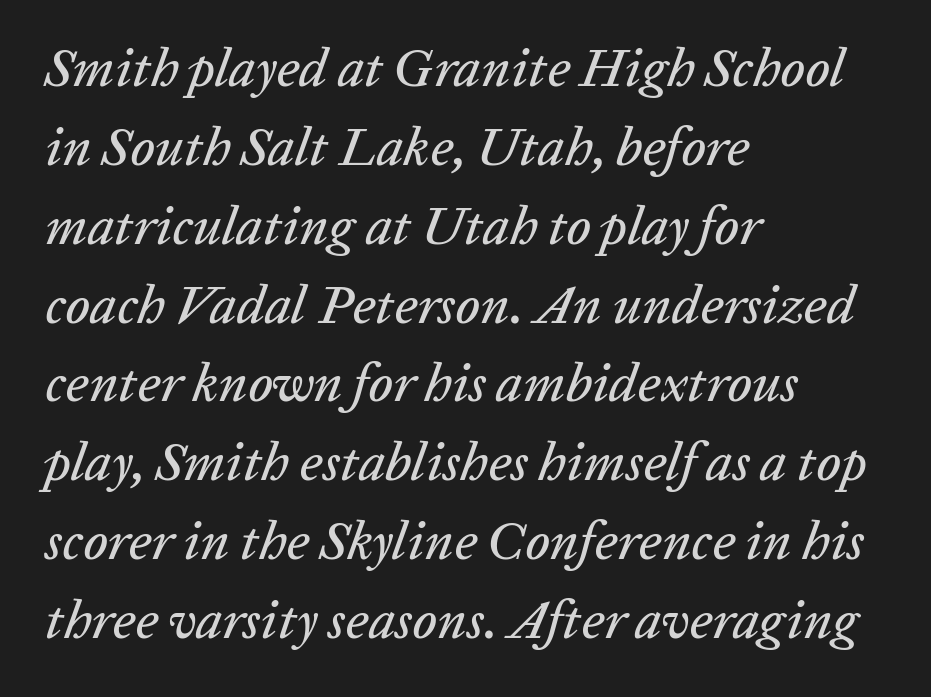
Clear beneath every line of the passage. The rendering applies a slant to the glyphs. The type is set solid horizontally, with unmodified tracking. Alignment: flush left.
